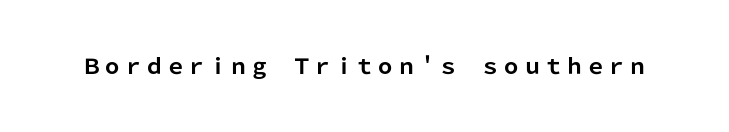
{"italic": "no", "bold": "yes", "underline": "no", "letter_spacing": "normal", "letter_spacing_em": 0.0, "glyph_px": 21}
